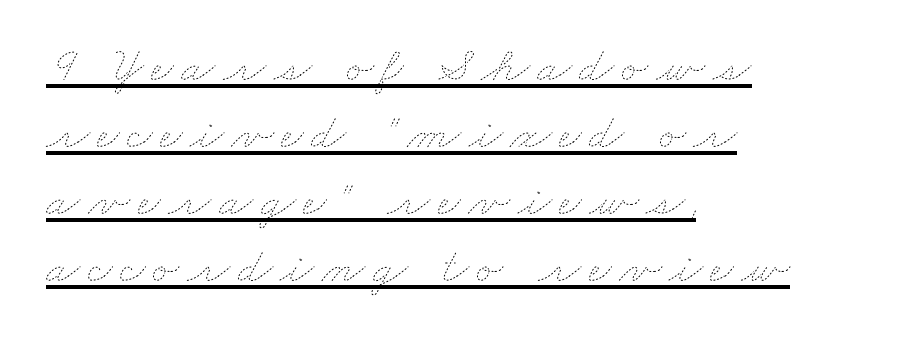
Q: Is the text bold? A: No.
Q: Is the text underlined? A: Yes.
Q: How is the paragraph aligned? A: Left-aligned.
Q: Is the spacing between lines tight, normal or loose? A: Normal.
Q: Width (condensed, normal, or wide)? A: Wide.
Q: Stroke contrast? A: Low.
Q: x-height? A: Small.
Q: Monospaced? A: No.
